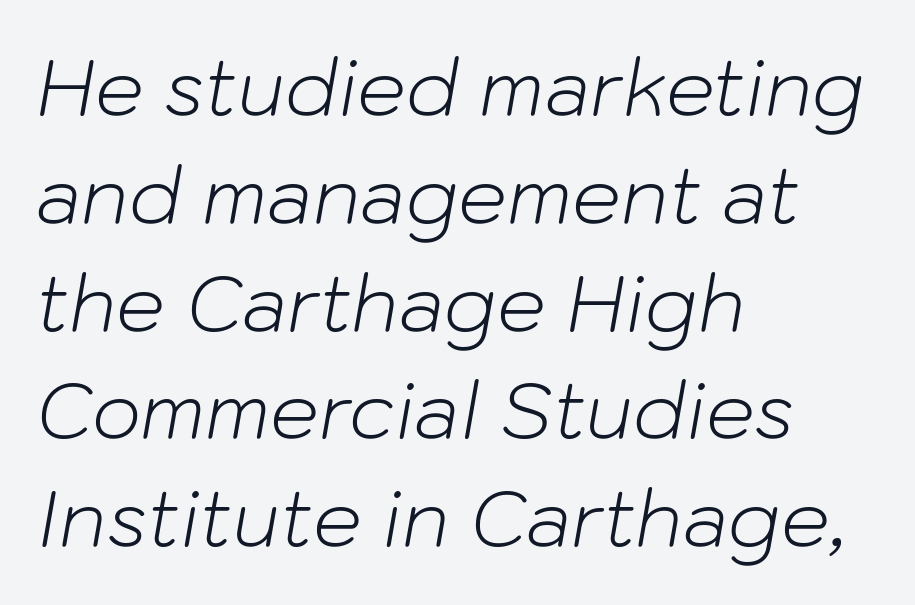
{"italic": "yes", "lean": "right", "slant_degrees": 10, "bold": "no", "weight": "light", "width": "normal", "stroke_contrast": "low", "x_height": "medium", "monospaced": "no", "underline": "no", "align": "left", "line_spacing": "normal", "line_spacing_ratio": 1.4, "letter_spacing": "normal", "letter_spacing_em": 0.0, "glyph_px": 77}
